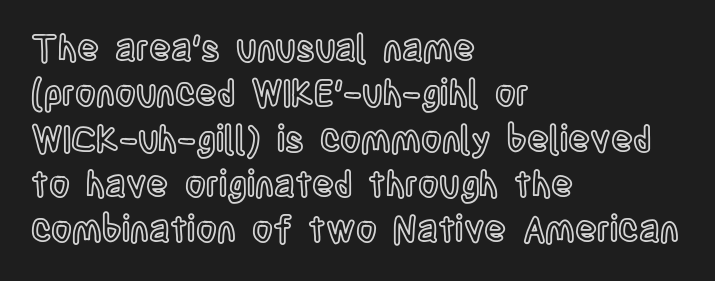
{"italic": "no", "width": "condensed", "x_height": "large", "monospaced": "no", "underline": "no", "align": "left", "line_spacing": "normal", "line_spacing_ratio": 1.26, "letter_spacing": "normal", "letter_spacing_em": 0.0, "glyph_px": 36}
